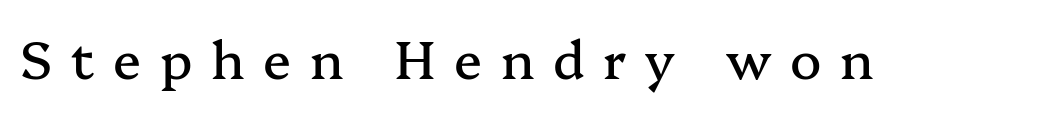
{"serif": "yes", "italic": "no", "width": "normal", "stroke_contrast": "medium", "x_height": "medium", "monospaced": "no", "underline": "no", "letter_spacing": "wide", "letter_spacing_em": 0.36, "glyph_px": 52}
